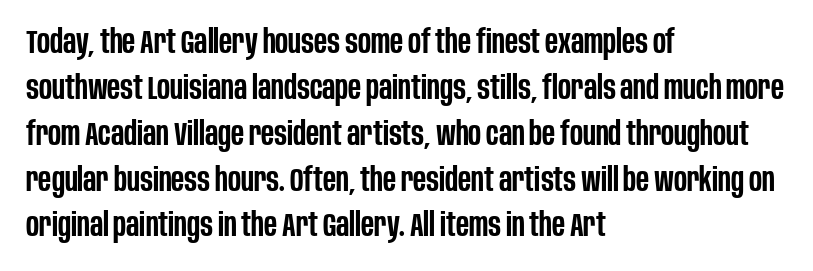
In terms of weight, the rendering is demibold, just under bold. Every stem runs plumb, perpendicular to the baseline. Note the varied advance widths — an 'i' is clearly narrower than an 'm'. If you drew a ruler down the left edge, every line would touch it. Plain, unruled lines of type. The typeface chosen for these lines omits serifs.
